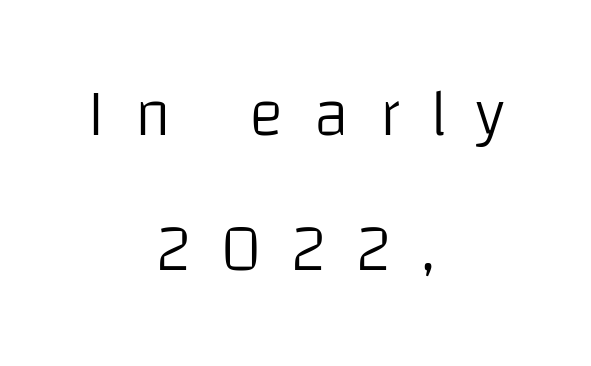
{"serif": "no", "italic": "no", "bold": "no", "weight": "light", "width": "normal", "stroke_contrast": "low", "x_height": "large", "monospaced": "no", "underline": "no", "align": "center", "line_spacing": "loose", "line_spacing_ratio": 2.05, "letter_spacing": "wide", "letter_spacing_em": 0.45, "glyph_px": 66}
